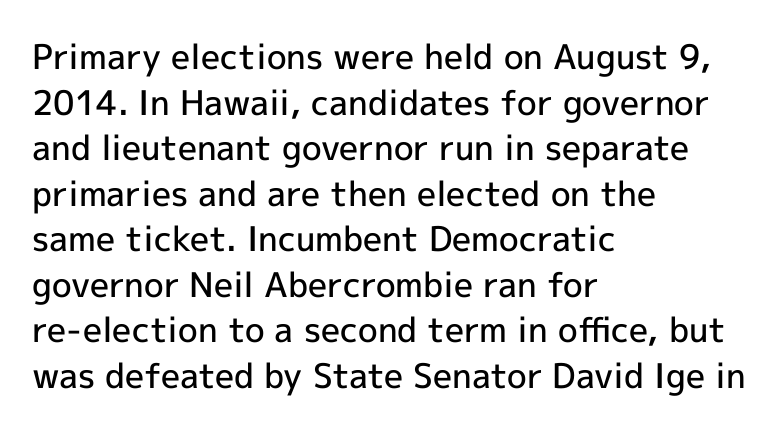
{"serif": "no", "italic": "no", "bold": "semi", "weight": "semibold", "width": "normal", "x_height": "medium", "monospaced": "no", "underline": "no", "align": "left", "line_spacing": "normal", "line_spacing_ratio": 1.34, "letter_spacing": "normal", "letter_spacing_em": 0.0, "glyph_px": 34}
